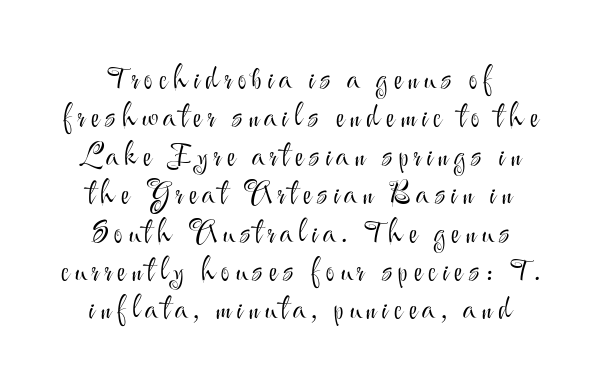
The image shows 30 px light sans-serif type; set centered, normal line spacing (1.28x), not underlined; medium stroke contrast and a small x-height.
